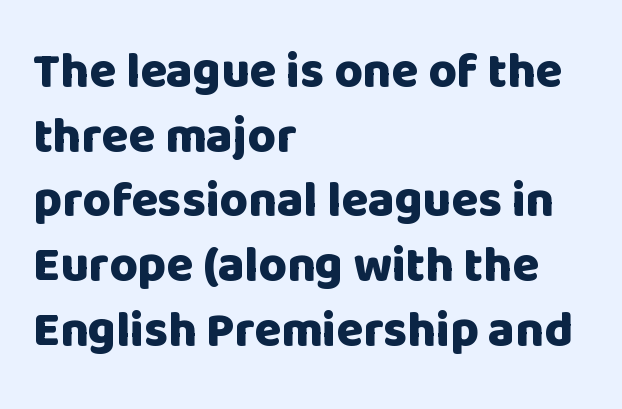
{"serif": "no", "italic": "no", "bold": "yes", "weight": "heavy", "width": "normal", "stroke_contrast": "low", "x_height": "large", "monospaced": "no", "underline": "no", "align": "left", "line_spacing": "normal", "line_spacing_ratio": 1.32, "letter_spacing": "normal", "letter_spacing_em": 0.0, "glyph_px": 49}
